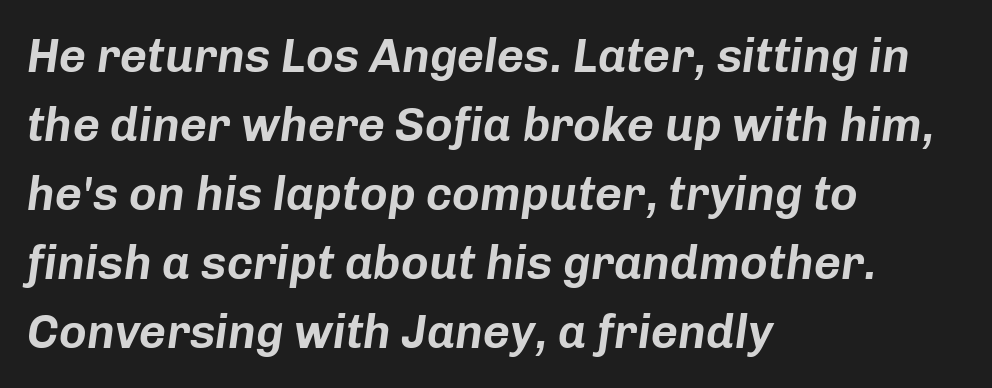
Q: Is the text italic (slanted)? A: Yes, it leans right by about 8 degrees.
Q: Is the text underlined? A: No.
Q: How is the paragraph aligned? A: Left-aligned.
Q: Is the spacing between letters normal or unusually wide? A: Normal.
Q: Is the spacing between lines tight, normal or loose? A: Normal.
Q: Width (condensed, normal, or wide)? A: Normal.
Q: Stroke contrast? A: Low.
Q: x-height? A: Medium.
Q: Monospaced? A: No.
